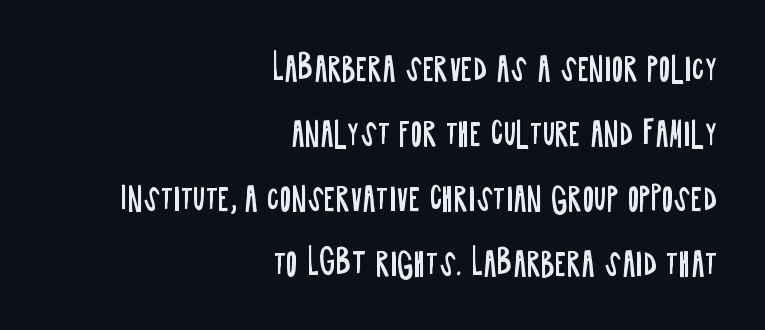
Observe the absence of serifs on each vertical stroke in this sample. The passage shown has conventional tracking throughout. Spacing verdict: proportional, widths tailored to each character. Each line ends at the same right margin while the left side varies. This is roman type, the default non-slanted kind.
